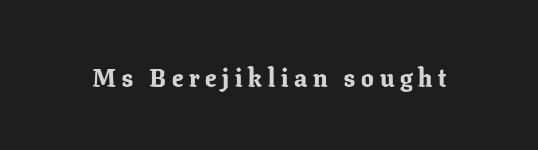
Every character sits straight up, as roman type does. The letterforms stand isolated, each surrounded by extra space. Descenders hang freely into open space. Heft: maximum for text — a bold.
